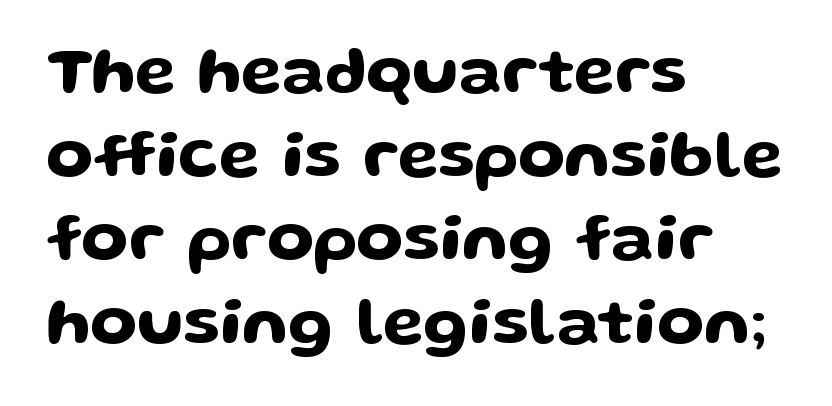
{"serif": "no", "italic": "no", "width": "wide", "stroke_contrast": "low", "x_height": "medium", "monospaced": "no", "underline": "no", "align": "left", "line_spacing": "normal", "line_spacing_ratio": 1.25, "letter_spacing": "normal", "letter_spacing_em": 0.0, "glyph_px": 67}
